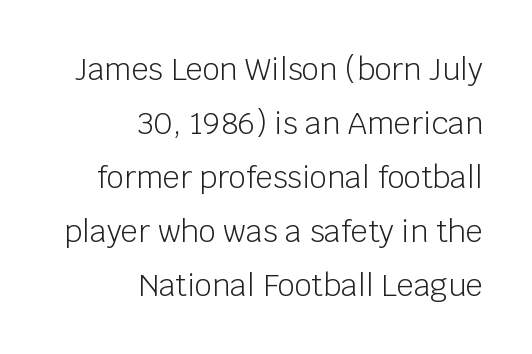
Is this a heavy cut? Hardly; it is regular or lighter. Is this a fixed-width face? No — the glyphs have proportional, varying widths. Default kerning and tracking; the words read as compact shapes. Look at the bottom of the vertical strokes: they stop flat, with no serifs.
